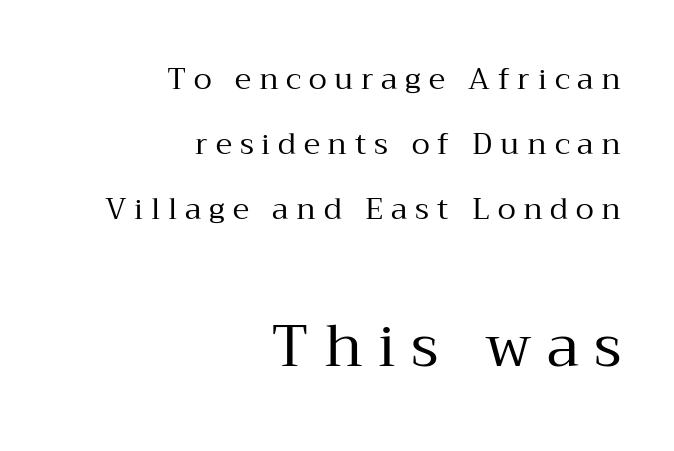
Q: Is the text bold? A: No.
Q: Is the text italic (slanted)? A: No, it is upright.
Q: Is the typeface a serif or a sans-serif typeface? A: Serif.
Q: Is the text underlined? A: No.
Q: How is the paragraph aligned? A: Right-aligned.
Q: Is the spacing between letters normal or unusually wide? A: Unusually wide.
Q: Is the spacing between lines tight, normal or loose? A: Loose.
Q: Which block of text is set in a larger size, the first (top) or the second (bottom)? A: The second (bottom) one.
Q: Width (condensed, normal, or wide)? A: Normal.
Q: Stroke contrast? A: Medium.
Q: x-height? A: Medium.
Q: Monospaced? A: No.
